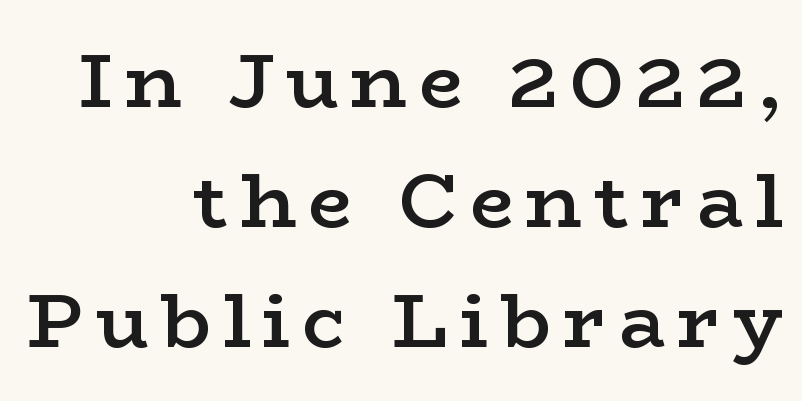
The image shows 77 px semibold, wide serif type, upright; set right-aligned, normal line spacing (1.56x), not underlined; low stroke contrast and a medium x-height.
